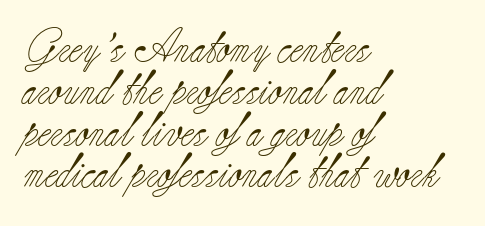
Q: Is the text bold? A: No.
Q: Is the text italic (slanted)? A: Yes.
Q: Is the typeface a serif or a sans-serif typeface? A: Serif.
Q: Is the text underlined? A: No.
Q: How is the paragraph aligned? A: Left-aligned.
Q: Is the spacing between letters normal or unusually wide? A: Normal.
Q: Width (condensed, normal, or wide)? A: Normal.
Q: Stroke contrast? A: Low.
Q: x-height? A: Small.
Q: Monospaced? A: No.
